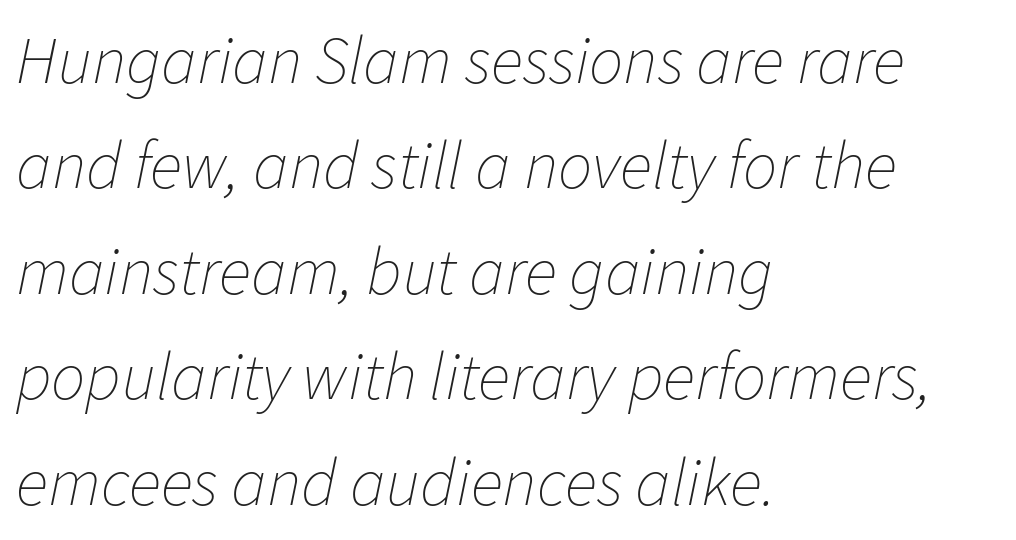
{"italic": "yes", "lean": "right", "slant_degrees": 11, "bold": "no", "weight": "thin", "width": "normal", "stroke_contrast": "low", "x_height": "medium", "monospaced": "no", "underline": "no", "align": "left", "line_spacing": "normal", "line_spacing_ratio": 1.55, "letter_spacing": "normal", "letter_spacing_em": 0.0, "glyph_px": 68}
